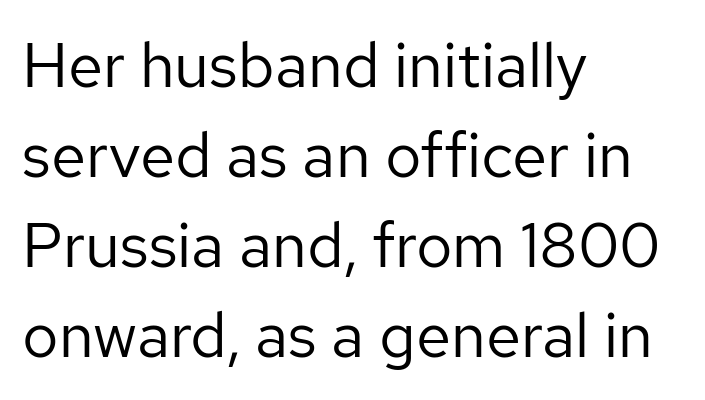
{"serif": "no", "italic": "no", "bold": "no", "weight": "regular", "width": "normal", "stroke_contrast": "low", "x_height": "medium", "monospaced": "no", "underline": "no", "align": "left", "line_spacing": "normal", "line_spacing_ratio": 1.43, "letter_spacing": "normal", "letter_spacing_em": 0.0, "glyph_px": 63}
